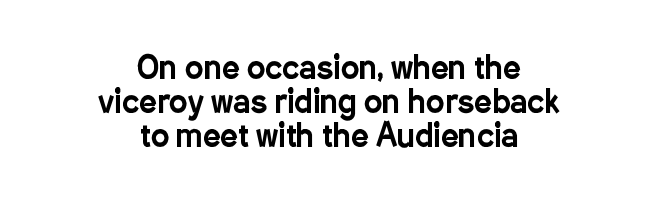
{"serif": "no", "italic": "no", "width": "condensed", "stroke_contrast": "low", "x_height": "medium", "monospaced": "no", "underline": "no", "align": "center", "line_spacing": "tight", "line_spacing_ratio": 1.09, "letter_spacing": "normal", "letter_spacing_em": 0.0, "glyph_px": 31}
